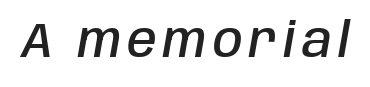
Q: Is the text bold? A: Semi-bold.
Q: Is the text italic (slanted)? A: Yes, it leans right by about 10 degrees.
Q: Is the text underlined? A: No.
Q: Width (condensed, normal, or wide)? A: Condensed.
Q: Stroke contrast? A: Low.
Q: x-height? A: Large.
Q: Monospaced? A: No.
